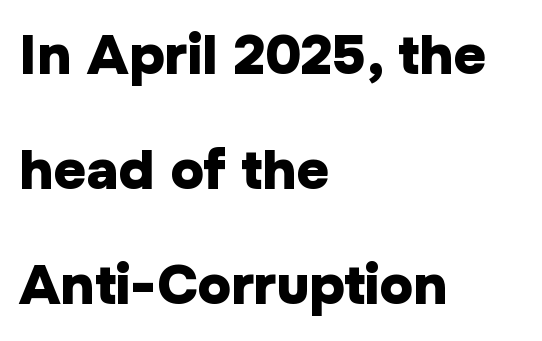
The image shows 56 px heavy sans-serif type, upright; set left-aligned, loose line spacing (2.05x), normal letter spacing, not underlined; low stroke contrast and a medium x-height.
